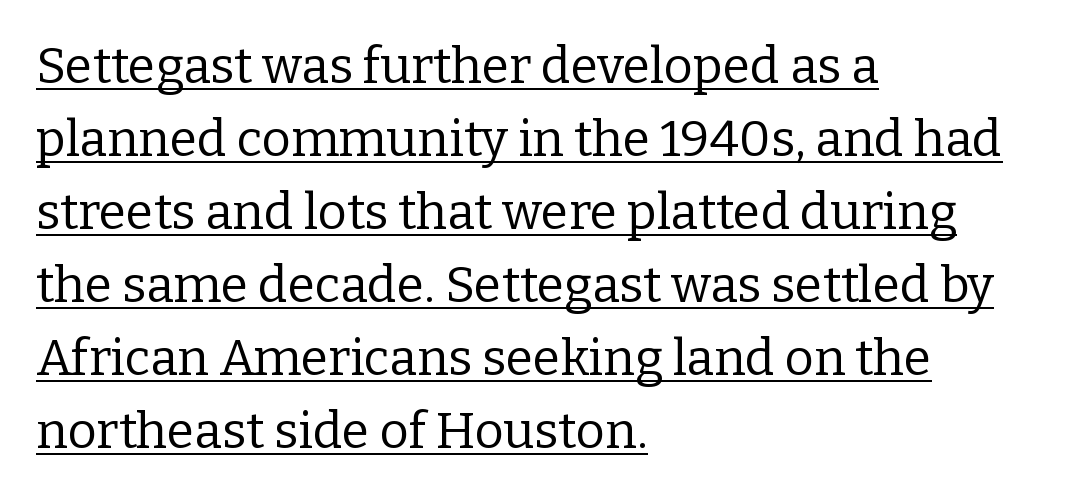
Q: Is the text bold? A: No.
Q: Is the text italic (slanted)? A: No, it is upright.
Q: Is the typeface a serif or a sans-serif typeface? A: Serif.
Q: Is the text underlined? A: Yes.
Q: How is the paragraph aligned? A: Left-aligned.
Q: Is the spacing between letters normal or unusually wide? A: Normal.
Q: Is the spacing between lines tight, normal or loose? A: Normal.
Q: Width (condensed, normal, or wide)? A: Normal.
Q: Stroke contrast? A: Low.
Q: x-height? A: Medium.
Q: Monospaced? A: No.
